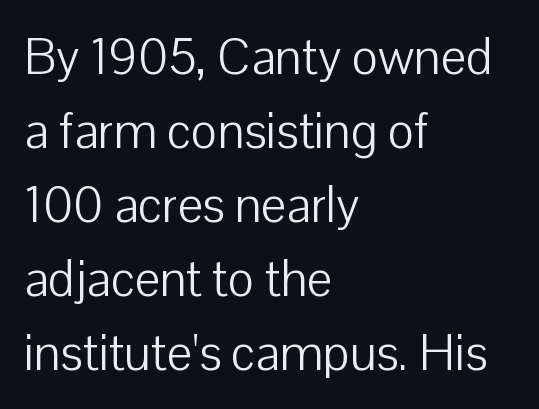
{"serif": "no", "italic": "no", "bold": "no", "weight": "light", "width": "normal", "stroke_contrast": "low", "x_height": "medium", "monospaced": "no", "underline": "no", "align": "left", "line_spacing": "normal", "line_spacing_ratio": 1.48, "letter_spacing": "normal", "letter_spacing_em": 0.0, "glyph_px": 50}
